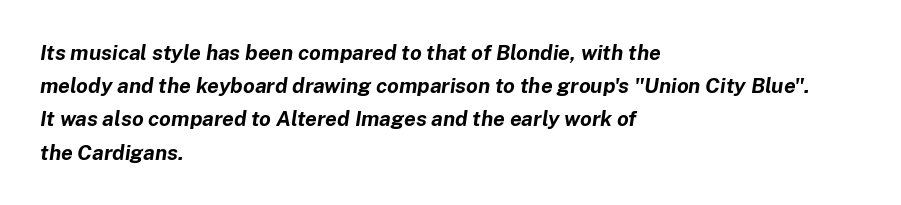
{"italic": "yes", "lean": "right", "slant_degrees": 8, "bold": "yes", "underline": "no", "align": "left", "line_spacing": "normal", "line_spacing_ratio": 1.58, "letter_spacing": "normal", "letter_spacing_em": 0.0, "glyph_px": 21}
